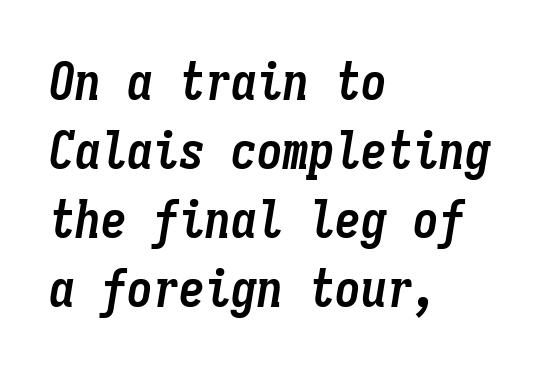
The image shows 52 px semibold, condensed type, italic (leaning right), monospaced; set left-aligned, normal line spacing (1.33x), normal letter spacing, not underlined; low stroke contrast and a medium x-height.
